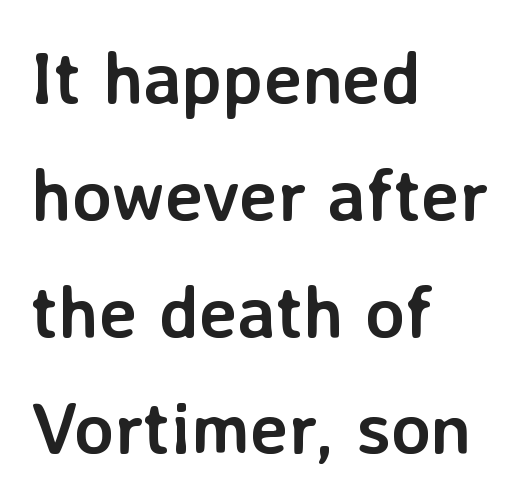
If you measured baseline to baseline, you'd find a middling distance. Leftover space on each line is placed entirely after the last word. As a designer I'd log this as weight 700, bold. Words float on clear page, feet unadorned. Do the characters align in a grid? No, the font is proportional. Spacing between characters is what you'd get straight out of the box.
